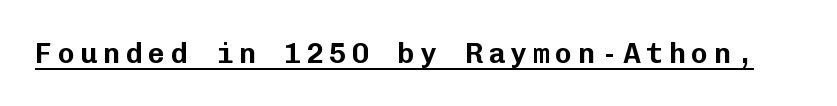
The image shows 29 px sans-serif type, upright, monospaced; set underlined; low stroke contrast and a medium x-height.
